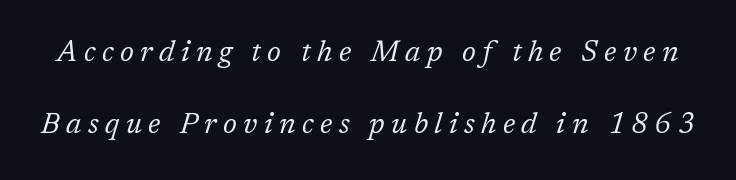
Q: Is the text bold? A: No.
Q: Is the text italic (slanted)? A: Yes, it leans right by about 17 degrees.
Q: Is the typeface a serif or a sans-serif typeface? A: Serif.
Q: Is the text underlined? A: No.
Q: Is the spacing between letters normal or unusually wide? A: Unusually wide.
Q: Is the spacing between lines tight, normal or loose? A: Loose.
Q: Width (condensed, normal, or wide)? A: Normal.
Q: Stroke contrast? A: Low.
Q: x-height? A: Medium.
Q: Monospaced? A: No.
